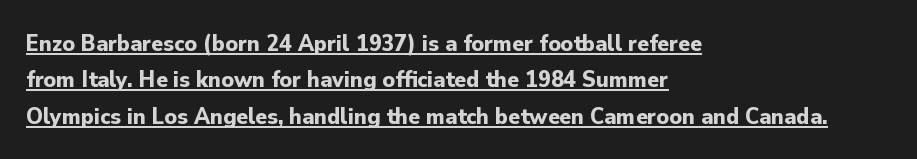
In designer terms, the underline attribute is active on this setting. Every letter is thick-stroked: bold, no question. Inter-character spacing is left at the font's built-in metrics. The ragged edge is on the right, which tells us the setting is flush left. This sample uses an upright cut, with every glyph sitting square on the baseline.
